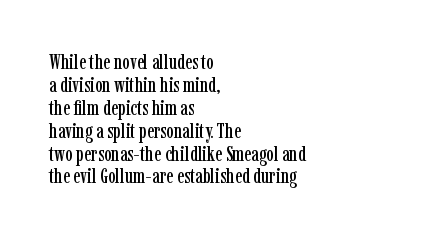
Short note: letters normally spaced. Lines of text with bare space underneath. Italic: no, the glyphs are upright roman. Notice how the passage keeps a crisp vertical edge on the left only. Closely set lines give the paragraph a compact silhouette.
